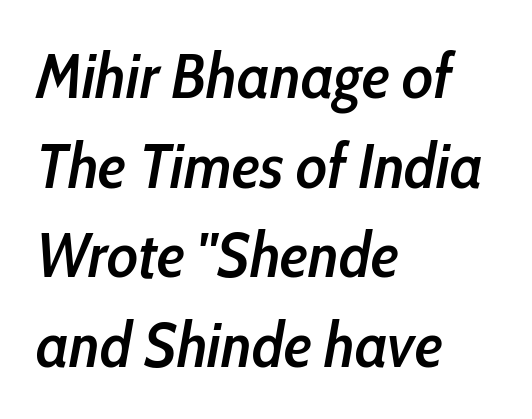
Q: Is the text bold? A: Semi-bold.
Q: Is the text italic (slanted)? A: Yes, it leans right by about 10 degrees.
Q: Is the text underlined? A: No.
Q: How is the paragraph aligned? A: Left-aligned.
Q: Is the spacing between letters normal or unusually wide? A: Normal.
Q: Is the spacing between lines tight, normal or loose? A: Normal.
Q: Width (condensed, normal, or wide)? A: Condensed.
Q: Stroke contrast? A: Low.
Q: x-height? A: Medium.
Q: Monospaced? A: No.
